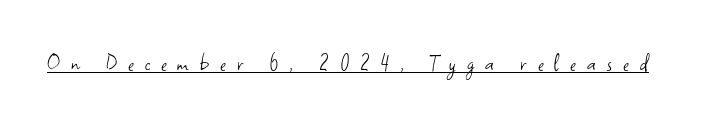
Q: Is the text bold? A: No.
Q: Is the text italic (slanted)? A: Yes.
Q: Is the text underlined? A: Yes.
Q: Is the spacing between letters normal or unusually wide? A: Unusually wide.
